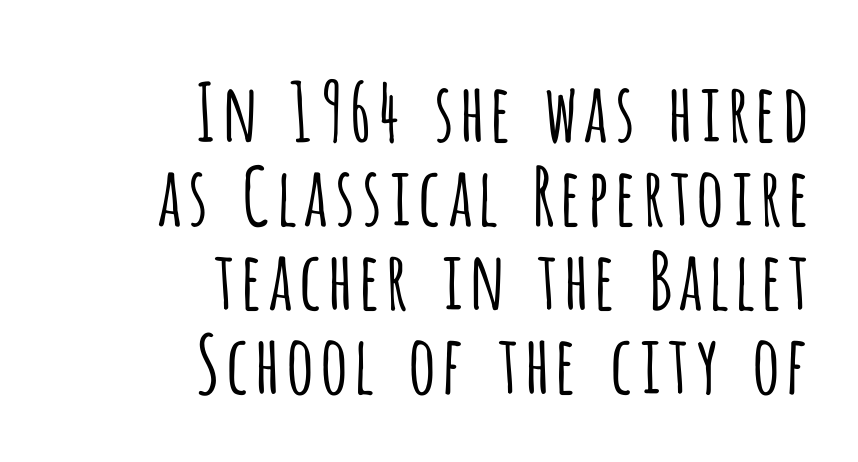
Style check: upright. This sample uses a sans-serif face. Interline gaps are noticeably narrow in this sample. The strip under each line holds only bare page. Here the designer chose a conventional face with non-uniform glyph widths.
